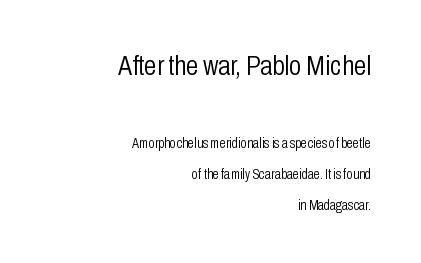
The image shows 28 px light, condensed sans-serif type, upright; set right-aligned, loose line spacing (2.22x), normal letter spacing, not underlined; the first (top) block is 2.0x larger; low stroke contrast and a medium x-height.
